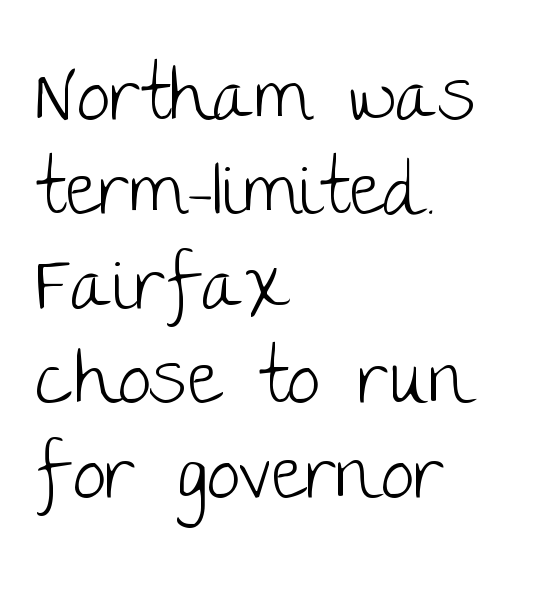
The image shows 75 px light sans-serif type, upright; set left-aligned, normal line spacing (1.26x), normal letter spacing, not underlined; low stroke contrast and a large x-height.
